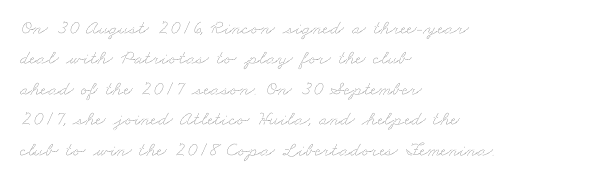
Q: Is the text bold? A: No.
Q: Is the text underlined? A: No.
Q: How is the paragraph aligned? A: Left-aligned.
Q: Is the spacing between letters normal or unusually wide? A: Normal.
Q: Is the spacing between lines tight, normal or loose? A: Normal.
